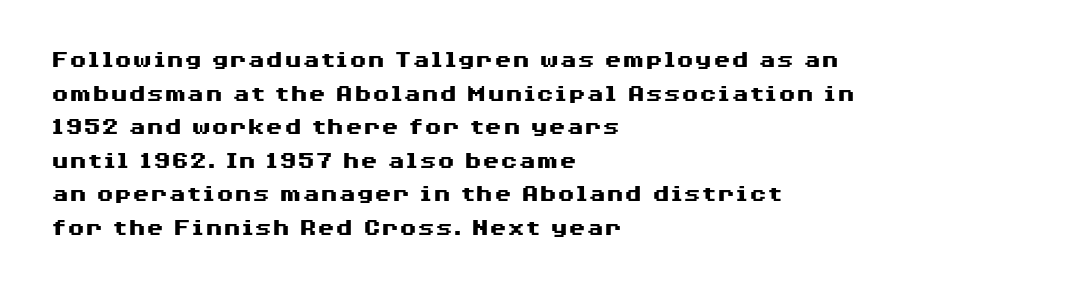
Q: Is the text bold? A: Yes.
Q: Is the text italic (slanted)? A: No, it is upright.
Q: Is the text underlined? A: No.
Q: How is the paragraph aligned? A: Left-aligned.
Q: Is the spacing between letters normal or unusually wide? A: Normal.
Q: Is the spacing between lines tight, normal or loose? A: Normal.
